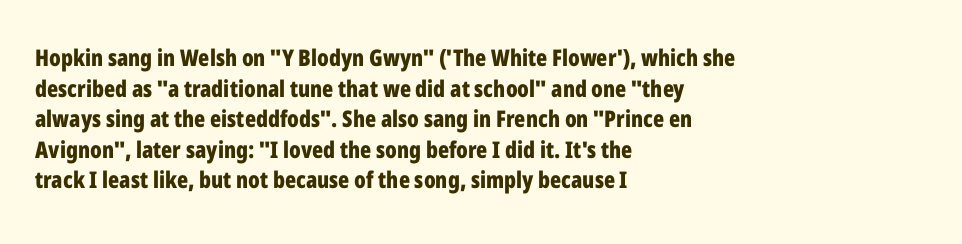
{"italic": "no", "bold": "yes", "underline": "no", "align": "left", "line_spacing": "normal", "line_spacing_ratio": 1.33, "letter_spacing": "normal", "letter_spacing_em": 0.0, "glyph_px": 23}
